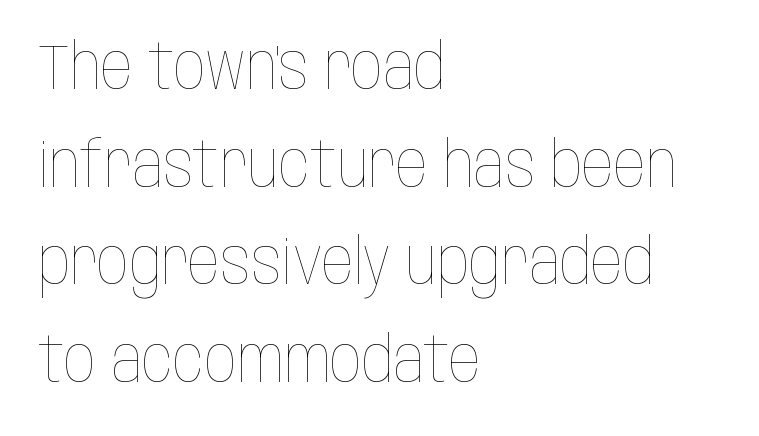
The image shows 63 px thin, condensed type, upright; set left-aligned, normal line spacing (1.55x), normal letter spacing, not underlined; low stroke contrast and a large x-height.
